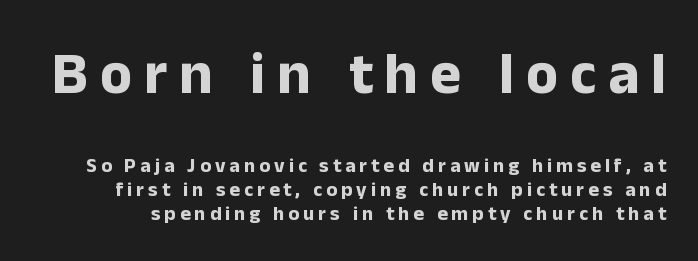
Q: Is the text bold? A: Yes.
Q: Is the text italic (slanted)? A: No, it is upright.
Q: Is the typeface a serif or a sans-serif typeface? A: Sans-serif.
Q: Is the text underlined? A: No.
Q: Is the spacing between letters normal or unusually wide? A: Unusually wide.
Q: Which block of text is set in a larger size, the first (top) or the second (bottom)? A: The first (top) one.
Q: Width (condensed, normal, or wide)? A: Normal.
Q: Stroke contrast? A: Low.
Q: x-height? A: Medium.
Q: Monospaced? A: No.
